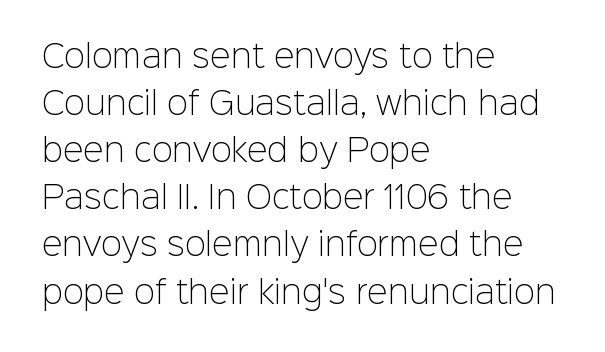
Q: Is the text bold? A: No.
Q: Is the text italic (slanted)? A: No, it is upright.
Q: Is the typeface a serif or a sans-serif typeface? A: Sans-serif.
Q: Is the text underlined? A: No.
Q: How is the paragraph aligned? A: Left-aligned.
Q: Is the spacing between letters normal or unusually wide? A: Normal.
Q: Is the spacing between lines tight, normal or loose? A: Normal.
Q: Width (condensed, normal, or wide)? A: Normal.
Q: Stroke contrast? A: Low.
Q: x-height? A: Medium.
Q: Monospaced? A: No.
